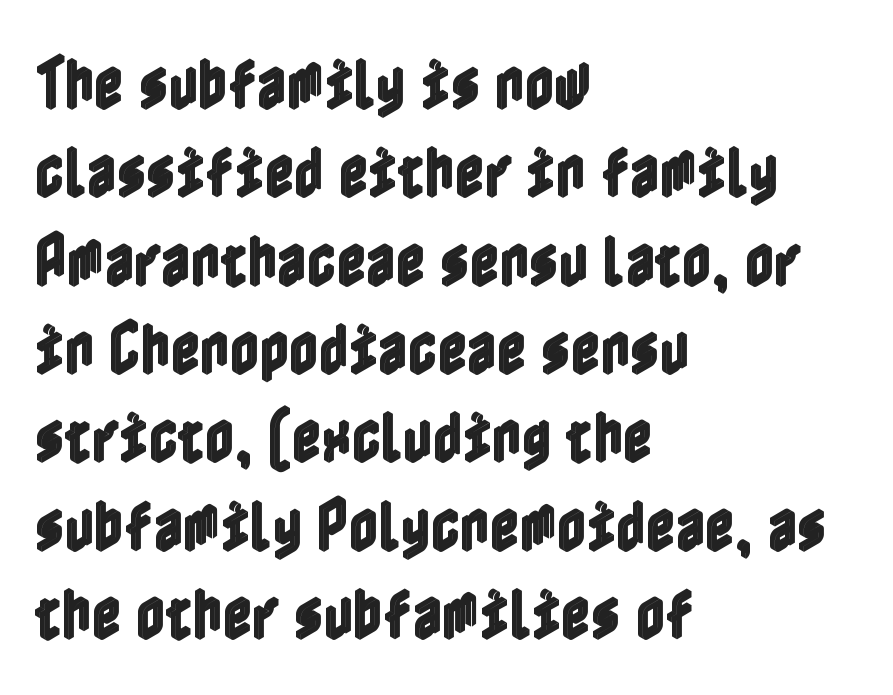
Q: Is the text italic (slanted)? A: No, it is upright.
Q: Is the text underlined? A: No.
Q: How is the paragraph aligned? A: Left-aligned.
Q: Is the spacing between letters normal or unusually wide? A: Normal.
Q: Is the spacing between lines tight, normal or loose? A: Normal.
Q: Width (condensed, normal, or wide)? A: Condensed.
Q: x-height? A: Medium.
